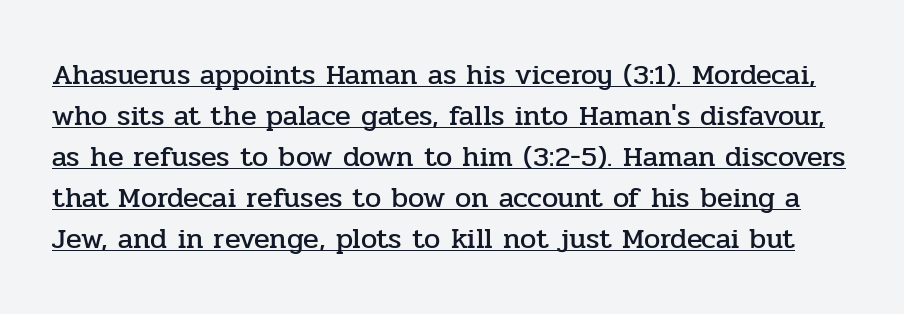
Proportional: the letters do not fall into vertical columns. Standard letterfit; no display-style spreading of the glyphs. Unlike a clean sans, this face finishes its strokes with serifs. A roman cut, with each character standing at attention. The line-height multiplier appears to be the usual default. The rendering uses the underline text-decoration.
